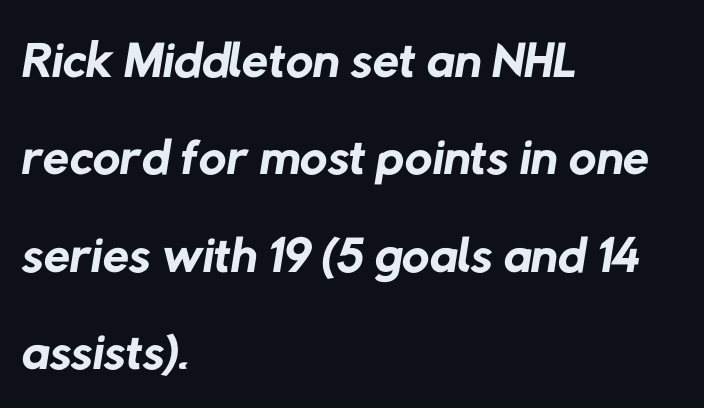
Q: Is the text bold? A: No.
Q: Is the typeface a serif or a sans-serif typeface? A: Sans-serif.
Q: Is the text underlined? A: No.
Q: How is the paragraph aligned? A: Left-aligned.
Q: Is the spacing between letters normal or unusually wide? A: Normal.
Q: Is the spacing between lines tight, normal or loose? A: Normal.
Q: Width (condensed, normal, or wide)? A: Normal.
Q: Stroke contrast? A: Low.
Q: x-height? A: Medium.
Q: Monospaced? A: No.
